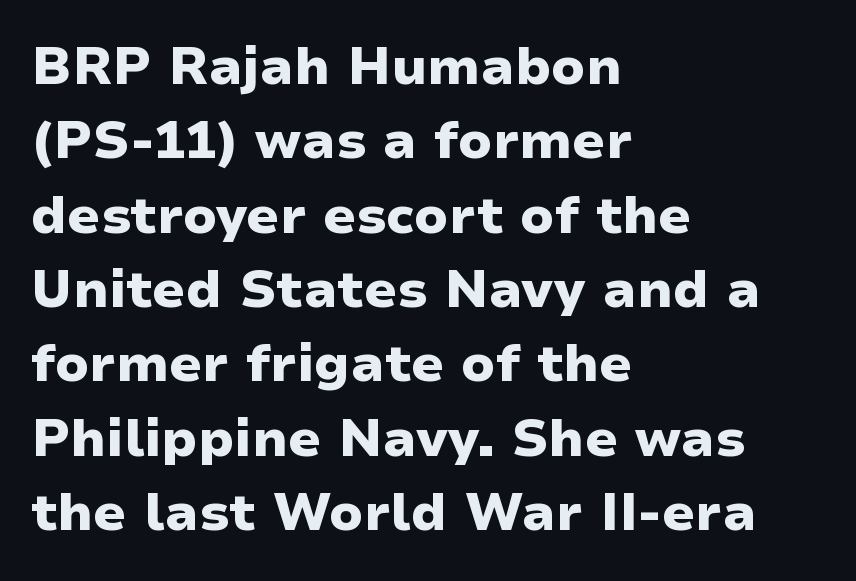
{"serif": "no", "italic": "no", "bold": "yes", "weight": "heavy", "width": "wide", "stroke_contrast": "low", "x_height": "medium", "monospaced": "no", "underline": "no", "align": "left", "line_spacing": "normal", "line_spacing_ratio": 1.43, "letter_spacing": "normal", "letter_spacing_em": 0.0, "glyph_px": 52}
